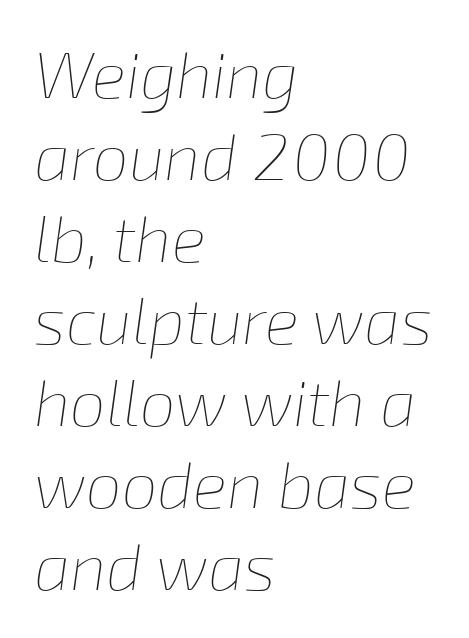
When letters slant like this, we call the style italic. A typesetter would call this zero additional tracking. Character widths vary here, with narrow letters taking less room than wide ones. Baseline-to-baseline distance is the conventional proportion of letter height. All the whitespace from short lines collects on the right. Rule under the text: the space is simply empty.
